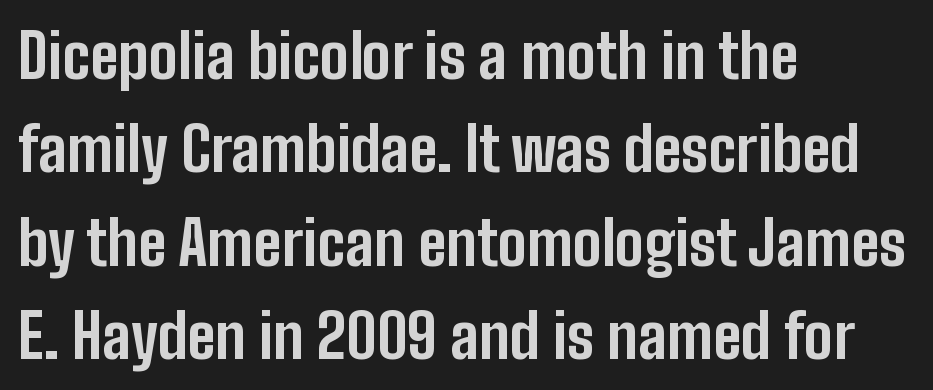
Q: Is the text bold? A: Yes.
Q: Is the text italic (slanted)? A: No, it is upright.
Q: Is the typeface a serif or a sans-serif typeface? A: Sans-serif.
Q: Is the text underlined? A: No.
Q: How is the paragraph aligned? A: Left-aligned.
Q: Is the spacing between letters normal or unusually wide? A: Normal.
Q: Is the spacing between lines tight, normal or loose? A: Normal.
Q: Width (condensed, normal, or wide)? A: Condensed.
Q: Stroke contrast? A: Low.
Q: x-height? A: Medium.
Q: Monospaced? A: No.
